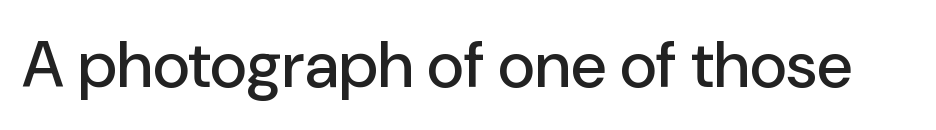
{"serif": "no", "italic": "no", "width": "normal", "stroke_contrast": "low", "x_height": "medium", "monospaced": "no", "underline": "no", "letter_spacing": "normal", "letter_spacing_em": 0.0, "glyph_px": 65}
